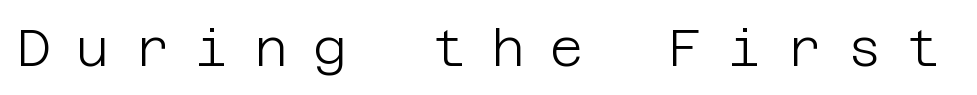
Q: Is the text bold? A: No.
Q: Is the text italic (slanted)? A: No, it is upright.
Q: Is the typeface a serif or a sans-serif typeface? A: Sans-serif.
Q: Is the text underlined? A: No.
Q: Is the spacing between letters normal or unusually wide? A: Unusually wide.
Q: Width (condensed, normal, or wide)? A: Normal.
Q: Stroke contrast? A: Low.
Q: x-height? A: Large.
